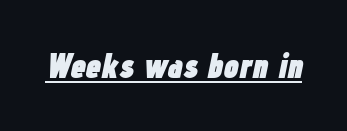
This sample uses an oblique cut, with every glyph tilted off the vertical. The sample has been set heavy, in full bold. These lines are rendered in a variable-pitch font. The face used here is rendered with its standard letterfit. The glyphs are accompanied by a horizontal stroke just below them.
